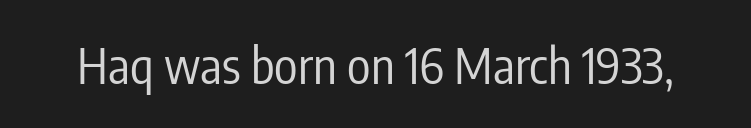
Typographically, this falls in the sans-serif category. Posture: vertical. You could not count columns in this text — the font is proportionally spaced. This rendering features lettering with no underline. The cut favours lightness, reaching ordinary text weight at its darkest. Standard letterfit; no display-style spreading of the glyphs.
